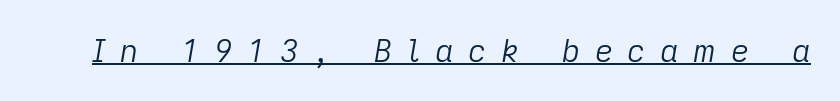
Glyph-to-glyph distance is far greater than everyday printed text. The typography opts for an oblique posture over an upright one. The typesetting does not lean heavy: it is not bold. Character widths vary here, with narrow letters taking less room than wide ones. A rule runs beneath these lines of type.
